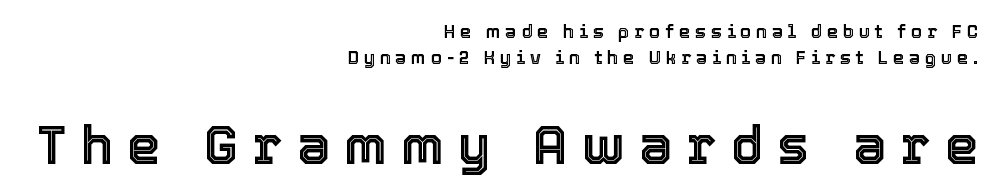
{"italic": "no", "width": "normal", "x_height": "medium", "monospaced": "no", "underline": "no", "align": "right", "line_spacing": "normal", "line_spacing_ratio": 1.46, "letter_spacing": "wide", "letter_spacing_em": 0.27, "larger_block": "second", "size_ratio": 2.94, "glyph_px": 53}
